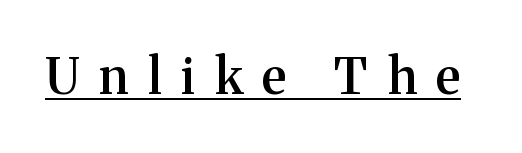
Q: Is the text bold? A: Semi-bold.
Q: Is the text italic (slanted)? A: No, it is upright.
Q: Is the typeface a serif or a sans-serif typeface? A: Serif.
Q: Is the text underlined? A: Yes.
Q: Is the spacing between letters normal or unusually wide? A: Unusually wide.
Q: Width (condensed, normal, or wide)? A: Normal.
Q: Stroke contrast? A: Medium.
Q: x-height? A: Medium.
Q: Monospaced? A: No.
